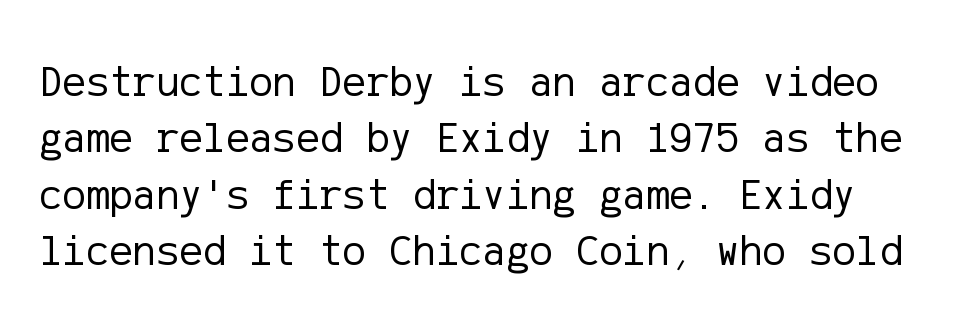
Q: Is the text bold? A: No.
Q: Is the text italic (slanted)? A: No, it is upright.
Q: Is the typeface a serif or a sans-serif typeface? A: Sans-serif.
Q: Is the text underlined? A: No.
Q: Is the spacing between letters normal or unusually wide? A: Normal.
Q: Is the spacing between lines tight, normal or loose? A: Normal.
Q: Width (condensed, normal, or wide)? A: Normal.
Q: Stroke contrast? A: Low.
Q: x-height? A: Medium.
